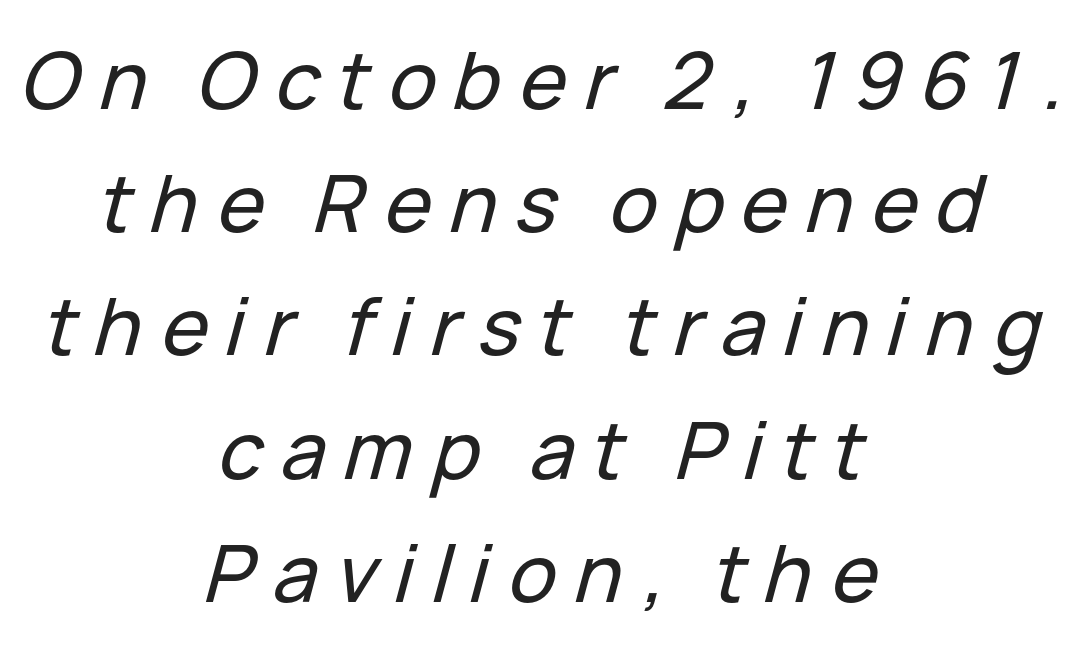
Tracking here is generous; glyphs stand well apart from one another. The whitespace from short lines is split evenly between both sides. The font's italic variant was chosen for this text. Vertical spacing — default. You could not count columns in this text — the font is proportionally spaced.
